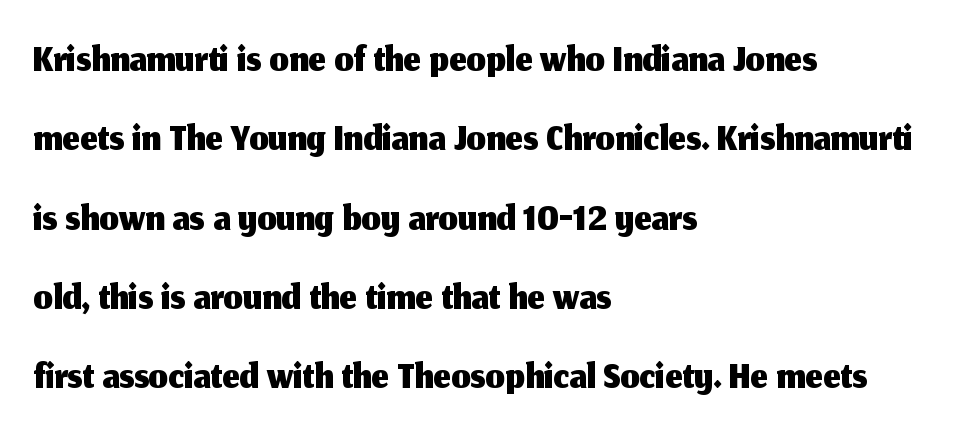
Q: Is the text italic (slanted)? A: No, it is upright.
Q: Is the typeface a serif or a sans-serif typeface? A: Sans-serif.
Q: Is the text underlined? A: No.
Q: How is the paragraph aligned? A: Left-aligned.
Q: Is the spacing between letters normal or unusually wide? A: Normal.
Q: Is the spacing between lines tight, normal or loose? A: Normal.
Q: Width (condensed, normal, or wide)? A: Normal.
Q: Stroke contrast? A: Medium.
Q: x-height? A: Medium.
Q: Monospaced? A: No.
